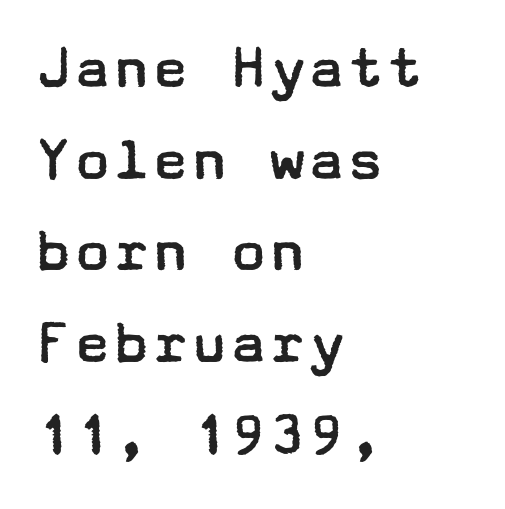
Classification — sans serif. Quick note: not italic, upright. The tracking reads as untouched default to a designer's eye. Whoever set this chose a conventional vertical rhythm. The string is rendered with underlining switched off.
